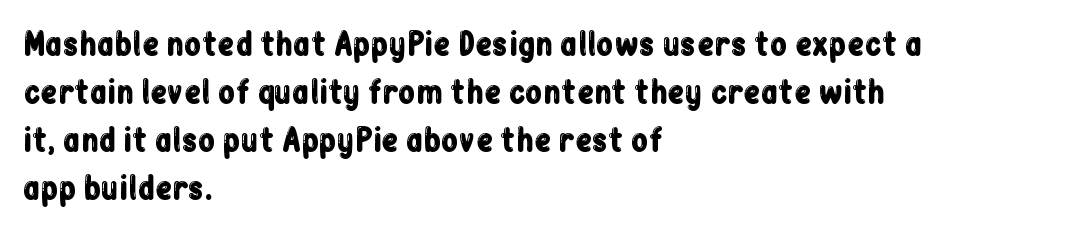
The image shows 31 px condensed sans-serif type, upright; set left-aligned, normal line spacing (1.55x), normal letter spacing, not underlined; low stroke contrast and a medium x-height.
